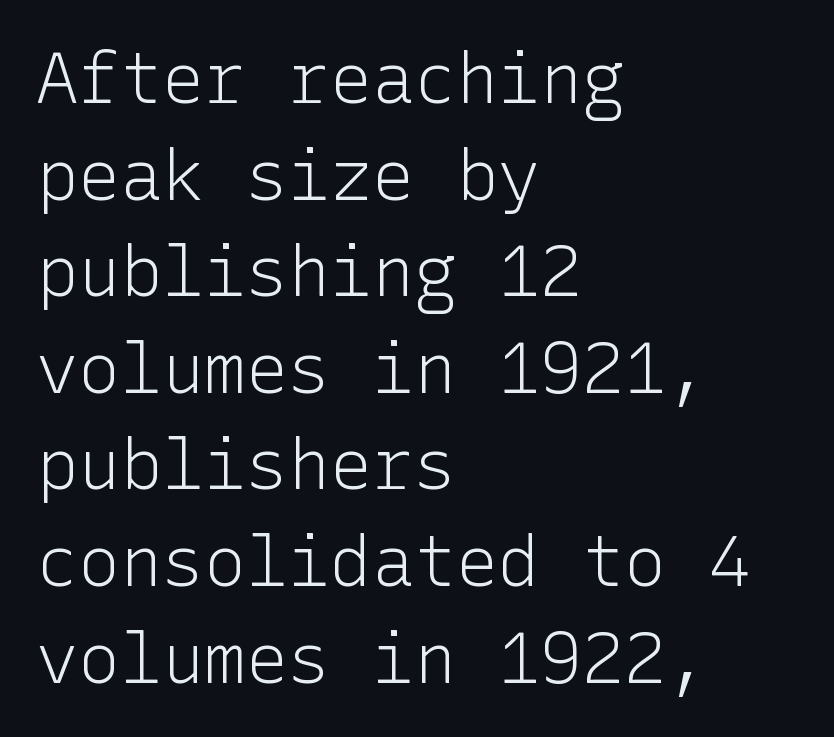
The image shows 70 px light sans-serif type, upright; set left-aligned, normal line spacing (1.38x), normal letter spacing, not underlined; low stroke contrast and a medium x-height.
